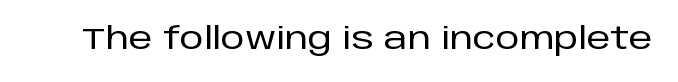
{"serif": "no", "italic": "no", "width": "normal", "stroke_contrast": "low", "x_height": "large", "monospaced": "no", "underline": "no", "letter_spacing": "normal", "letter_spacing_em": 0.0, "glyph_px": 30}
